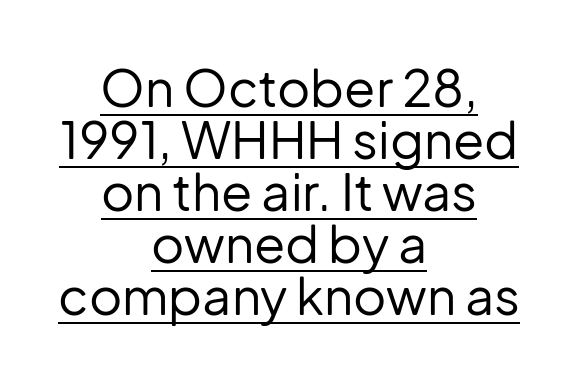
Q: Is the text bold? A: No.
Q: Is the text italic (slanted)? A: No, it is upright.
Q: Is the typeface a serif or a sans-serif typeface? A: Sans-serif.
Q: Is the text underlined? A: Yes.
Q: How is the paragraph aligned? A: Centered.
Q: Is the spacing between letters normal or unusually wide? A: Normal.
Q: Is the spacing between lines tight, normal or loose? A: Tight.
Q: Width (condensed, normal, or wide)? A: Normal.
Q: Stroke contrast? A: Low.
Q: x-height? A: Medium.
Q: Monospaced? A: No.
